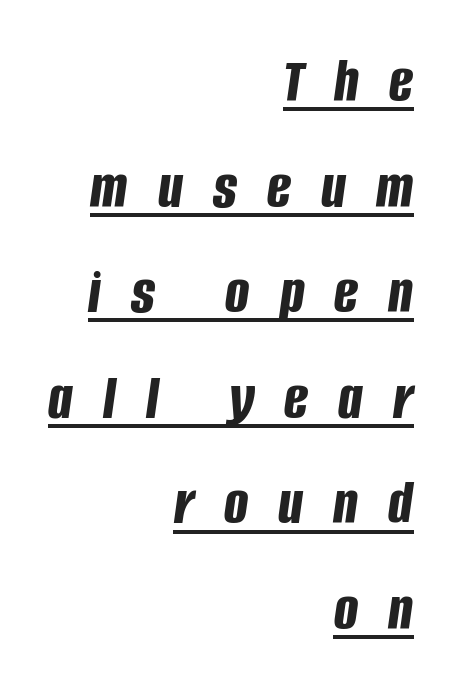
{"italic": "yes", "lean": "right", "slant_degrees": 8, "bold": "yes", "weight": "bold", "width": "condensed", "stroke_contrast": "low", "x_height": "large", "monospaced": "no", "underline": "yes", "align": "right", "line_spacing": "normal", "line_spacing_ratio": 1.65, "letter_spacing": "wide", "letter_spacing_em": 0.47, "glyph_px": 64}
